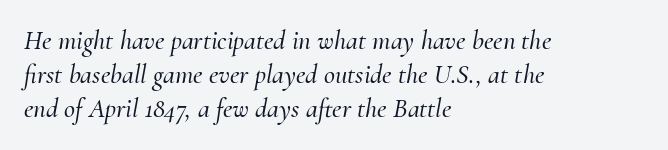
{"italic": "yes", "lean": "right", "slant_degrees": 10, "underline": "no", "align": "left", "line_spacing": "normal", "line_spacing_ratio": 1.26, "letter_spacing": "normal", "letter_spacing_em": 0.0, "glyph_px": 27}
